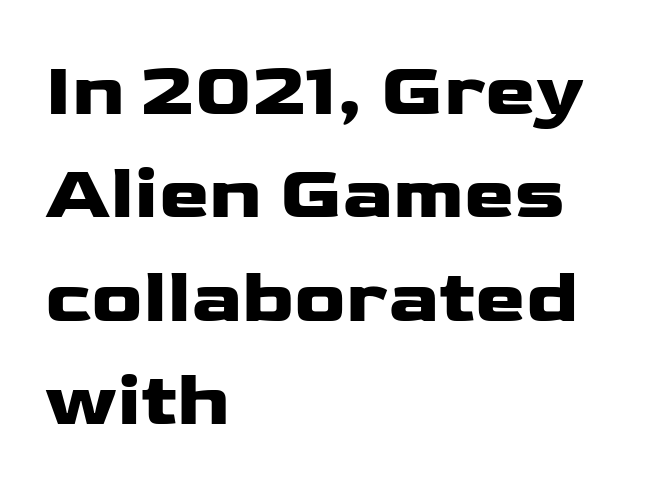
Q: Is the text bold? A: Yes.
Q: Is the text italic (slanted)? A: No, it is upright.
Q: Is the typeface a serif or a sans-serif typeface? A: Sans-serif.
Q: Is the text underlined? A: No.
Q: How is the paragraph aligned? A: Left-aligned.
Q: Is the spacing between letters normal or unusually wide? A: Normal.
Q: Is the spacing between lines tight, normal or loose? A: Normal.
Q: Width (condensed, normal, or wide)? A: Wide.
Q: Stroke contrast? A: Low.
Q: x-height? A: Medium.
Q: Monospaced? A: No.
